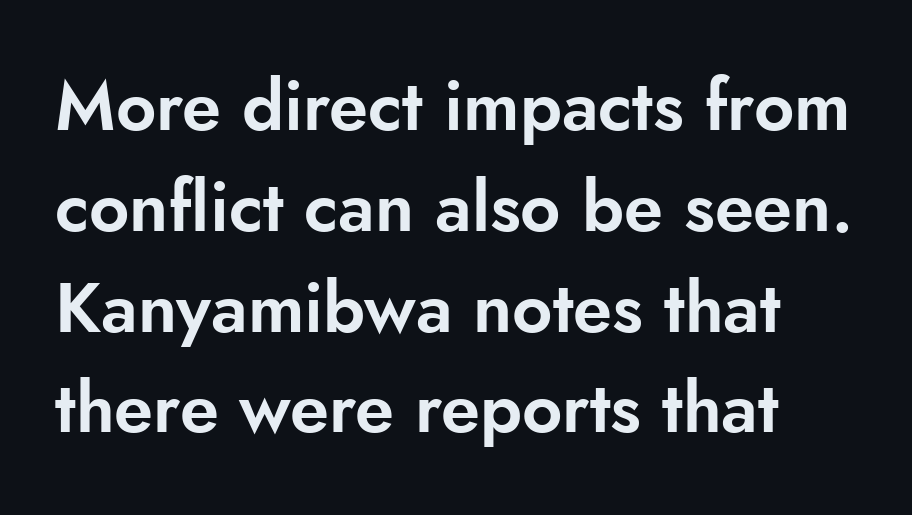
Tracking value appears to be zero — textbook default spacing. The rendering uses natural spacing where letterforms have individual widths. Just letters on the line, the space beneath them empty. The font family rendered here belongs to the sans-serif group. Quick note: not italic, upright.
